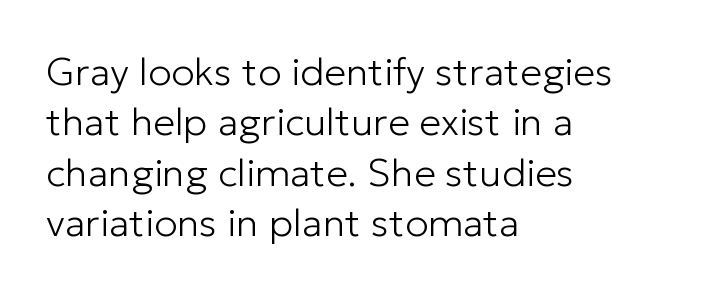
{"serif": "no", "italic": "no", "bold": "no", "weight": "light", "width": "normal", "stroke_contrast": "low", "x_height": "medium", "monospaced": "no", "underline": "no", "align": "left", "line_spacing": "normal", "line_spacing_ratio": 1.29, "letter_spacing": "normal", "letter_spacing_em": 0.0, "glyph_px": 39}
